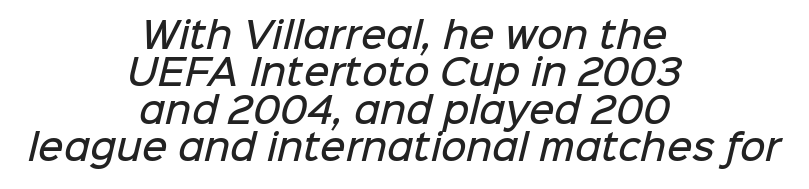
{"serif": "no", "bold": "semi", "weight": "semibold", "width": "normal", "stroke_contrast": "low", "x_height": "medium", "monospaced": "no", "underline": "no", "align": "center", "line_spacing": "tight", "line_spacing_ratio": 1.07, "letter_spacing": "normal", "letter_spacing_em": 0.0, "glyph_px": 35}
